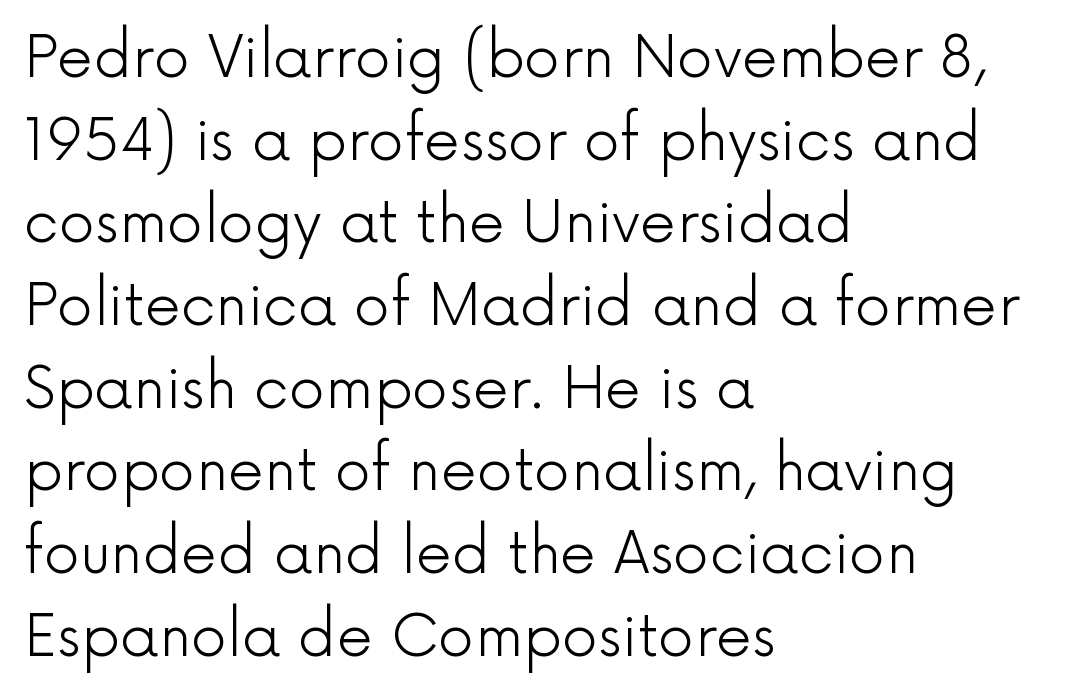
The image shows 57 px light sans-serif type, upright; set left-aligned, normal line spacing (1.45x), normal letter spacing, not underlined; a medium x-height.
